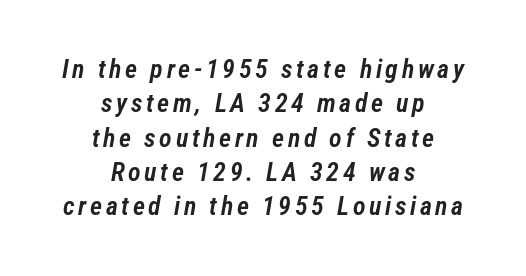
Alignment: centered. Honestly, the row spacing looks completely unremarkable. The glyphs are unaccompanied by any horizontal stroke below them. Italic? Definitely — the glyphs are oblique.
